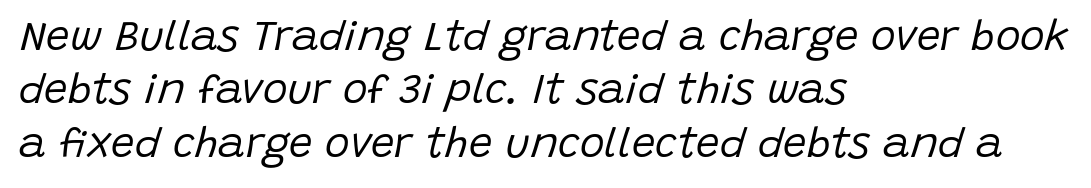
{"italic": "yes", "lean": "right", "slant_degrees": 15, "bold": "no", "weight": "regular", "width": "normal", "stroke_contrast": "low", "x_height": "large", "monospaced": "no", "underline": "no", "align": "left", "line_spacing": "normal", "line_spacing_ratio": 1.27, "letter_spacing": "normal", "letter_spacing_em": 0.0, "glyph_px": 42}
